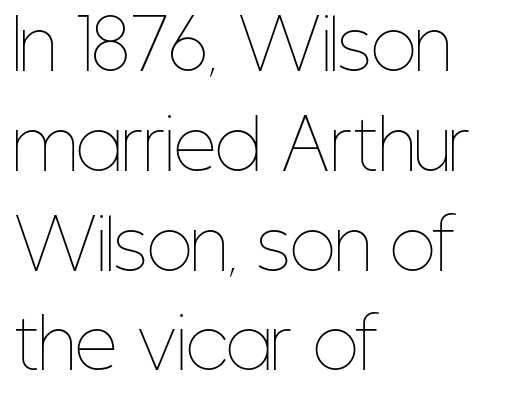
Plain, unruled lines of type. Alignment: flush left. Each word holds together tightly as a unit, with standard inter-letter gaps. Do the characters align in a grid? No, the font is proportional. It's the straight-up-and-down kind of type.
